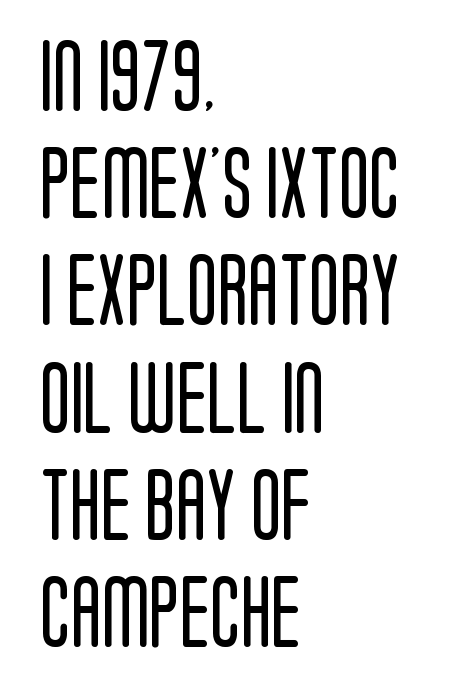
The image shows 71 px regular-weight, condensed sans-serif type, upright; set left-aligned, normal line spacing (1.51x), normal letter spacing, not underlined; low stroke contrast and a large x-height.
